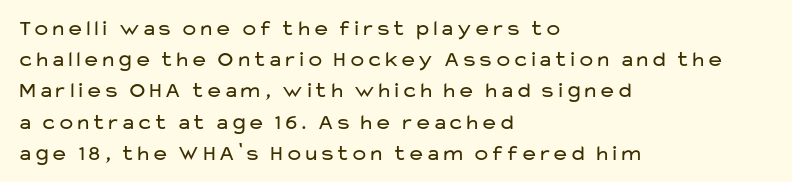
Every row of glyphs begins at an identical x-position on the left. The typesetting does not lean heavy: it is not bold. One glance says typical: line gaps are just what's usual. Underlining? Definitely not there.
